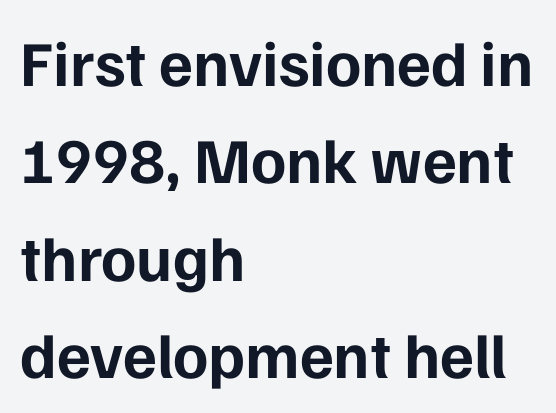
The image shows 64 px bold sans-serif type, upright; set left-aligned, normal line spacing (1.52x), normal letter spacing, not underlined; low stroke contrast and a medium x-height.
